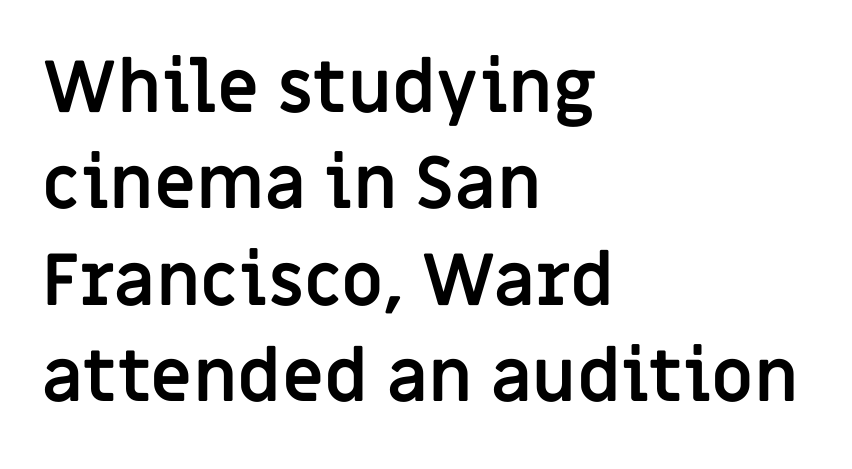
Q: Is the text bold? A: Yes.
Q: Is the text italic (slanted)? A: No, it is upright.
Q: Is the typeface a serif or a sans-serif typeface? A: Sans-serif.
Q: Is the text underlined? A: No.
Q: How is the paragraph aligned? A: Left-aligned.
Q: Is the spacing between letters normal or unusually wide? A: Normal.
Q: Is the spacing between lines tight, normal or loose? A: Normal.
Q: Width (condensed, normal, or wide)? A: Normal.
Q: Stroke contrast? A: Low.
Q: x-height? A: Large.
Q: Monospaced? A: No.
